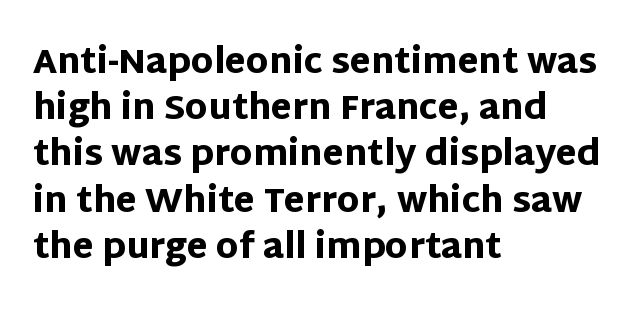
{"serif": "no", "italic": "no", "bold": "yes", "weight": "heavy", "width": "normal", "stroke_contrast": "low", "x_height": "large", "monospaced": "no", "underline": "no", "align": "left", "line_spacing": "normal", "line_spacing_ratio": 1.36, "letter_spacing": "normal", "letter_spacing_em": 0.0, "glyph_px": 34}
